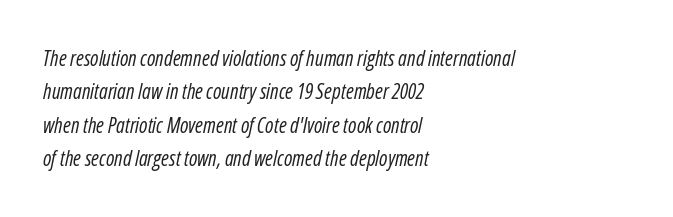
{"italic": "yes", "lean": "right", "slant_degrees": 12, "bold": "no", "underline": "no", "align": "left", "line_spacing": "normal", "line_spacing_ratio": 1.59, "letter_spacing": "normal", "letter_spacing_em": 0.0, "glyph_px": 21}
